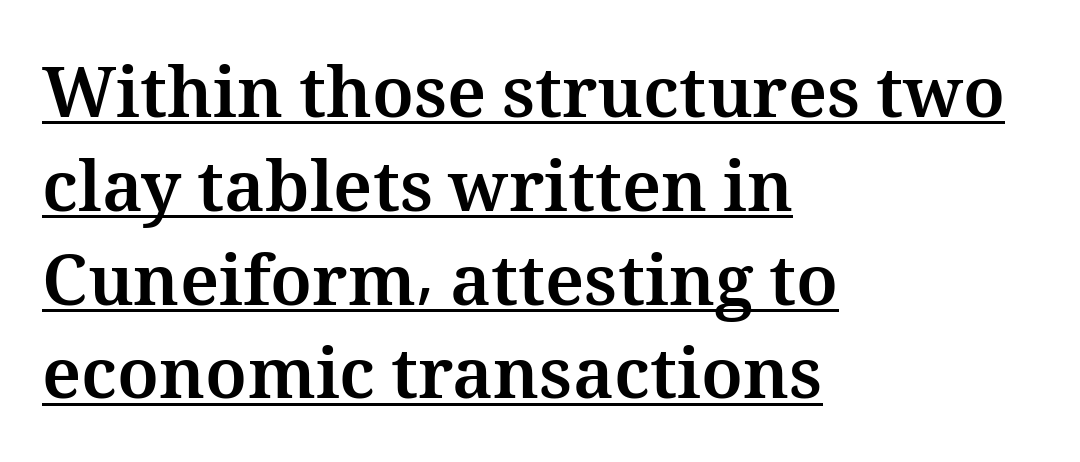
Note the varied advance widths — an 'i' is clearly narrower than an 'm'. Does a line run under the words? Yes, clearly. The rows are spaced the way most documents space them. The font's upright variant was chosen for this text.
